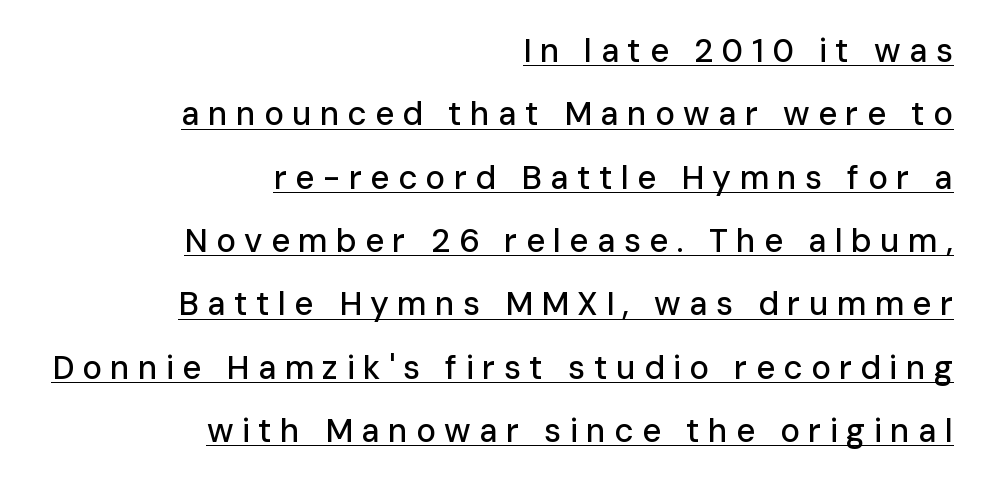
Ordinary non-slanted type is in use. The rendering uses natural spacing where letterforms have individual widths. Each line ends at the same right margin while the left side varies. Students, note that the glyphs here are deliberately spaced far apart. Looks like someone drew a line under every word here.
